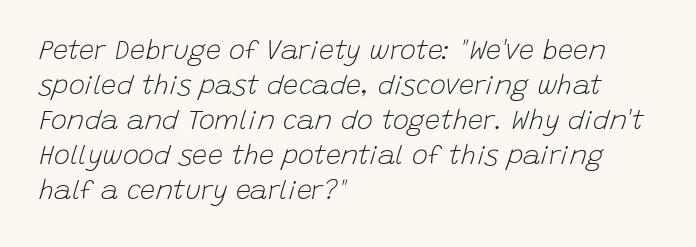
Q: Is the text bold? A: No.
Q: Is the text italic (slanted)? A: Yes, it leans right by about 15 degrees.
Q: Is the text underlined? A: No.
Q: How is the paragraph aligned? A: Left-aligned.
Q: Is the spacing between letters normal or unusually wide? A: Normal.
Q: Is the spacing between lines tight, normal or loose? A: Normal.
